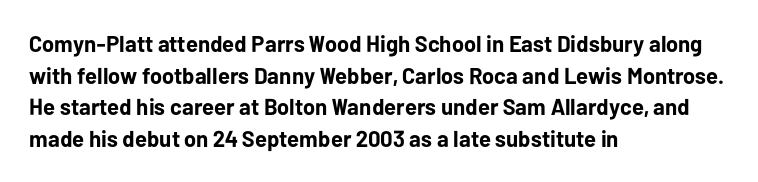
Q: Is the text bold? A: Yes.
Q: Is the text italic (slanted)? A: No, it is upright.
Q: Is the text underlined? A: No.
Q: How is the paragraph aligned? A: Left-aligned.
Q: Is the spacing between letters normal or unusually wide? A: Normal.
Q: Is the spacing between lines tight, normal or loose? A: Normal.
